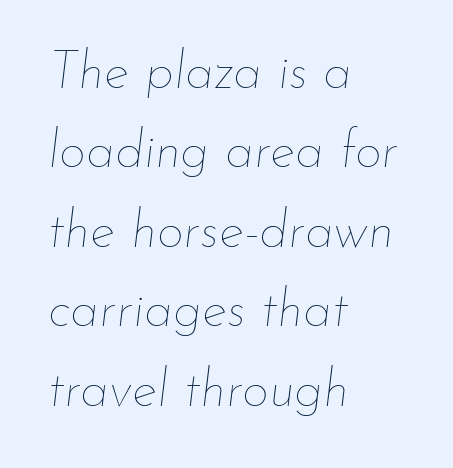
Teacher's note: observe the even left margin — that is flush-left alignment. Looks like regular typesetting: each glyph gets only the width it needs. This rendering features lettering with no underline. The glyphs look as if they've been sheared to an angle.
